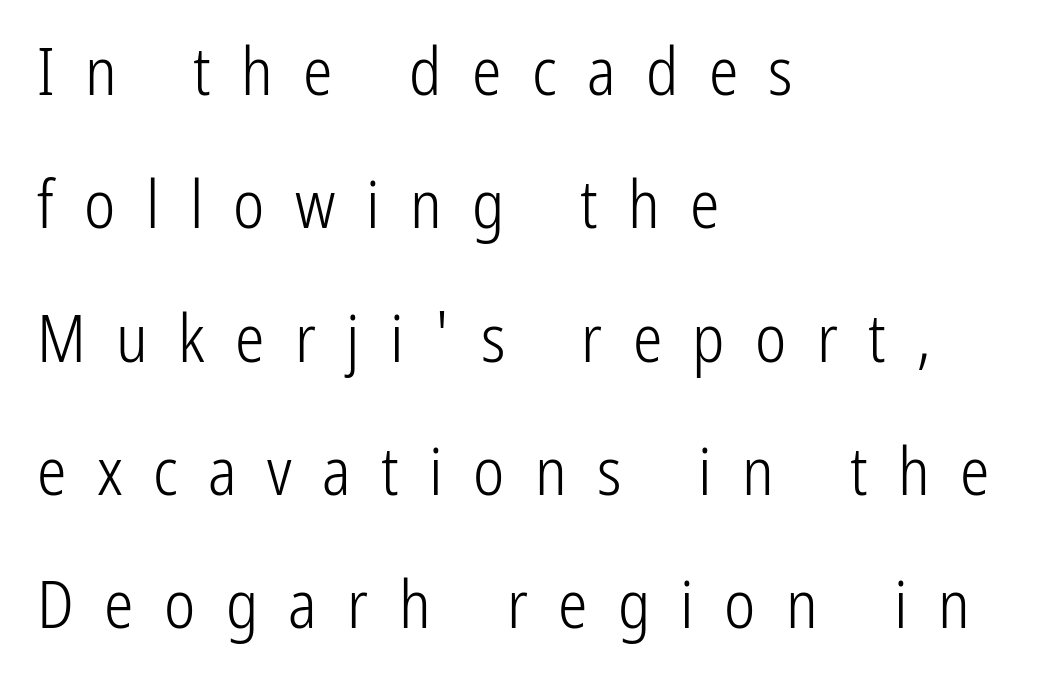
{"serif": "no", "italic": "no", "bold": "no", "weight": "light", "width": "condensed", "stroke_contrast": "low", "x_height": "medium", "monospaced": "no", "underline": "no", "align": "left", "line_spacing": "loose", "line_spacing_ratio": 2.02, "letter_spacing": "wide", "letter_spacing_em": 0.46, "glyph_px": 66}
